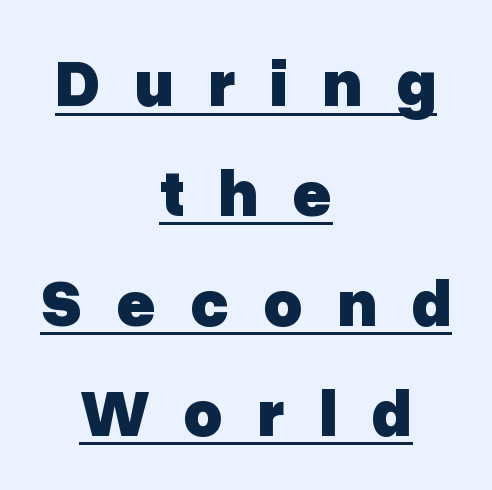
{"serif": "no", "italic": "no", "bold": "yes", "weight": "heavy", "width": "normal", "stroke_contrast": "low", "x_height": "medium", "monospaced": "no", "underline": "yes", "align": "center", "line_spacing": "normal", "line_spacing_ratio": 1.64, "letter_spacing": "wide", "letter_spacing_em": 0.5, "glyph_px": 67}
